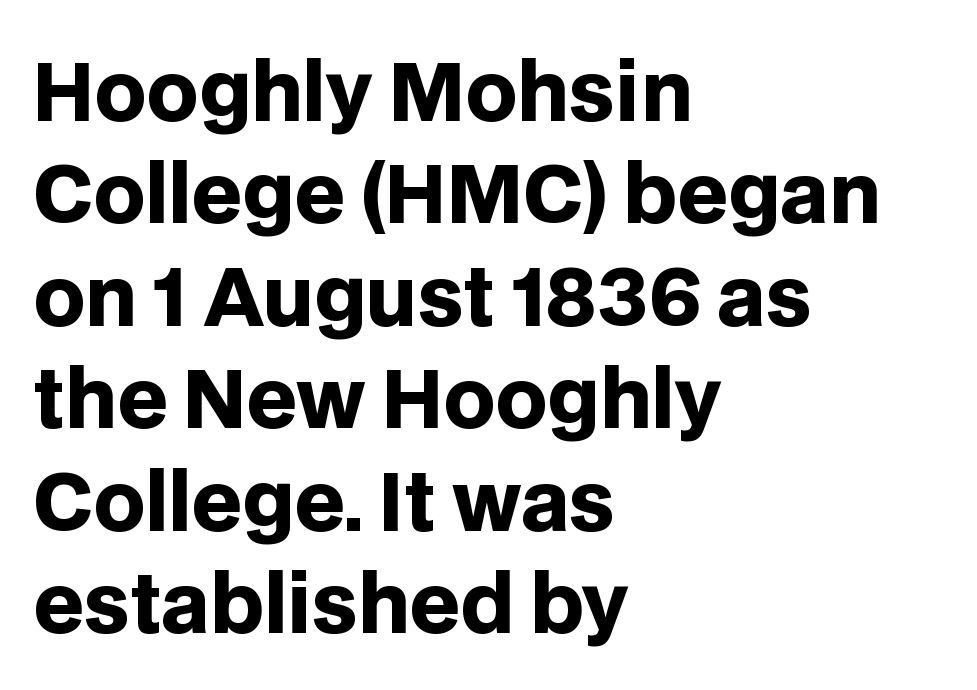
Spacing verdict: proportional, widths tailored to each character. Leftover space on each line is placed entirely after the last word. Words float on clear page, feet unadorned. Type style note: lacks serifs. Thick stems and heavy bowls — unmistakably bold. Glyph-to-glyph distance matches everyday printed text.
